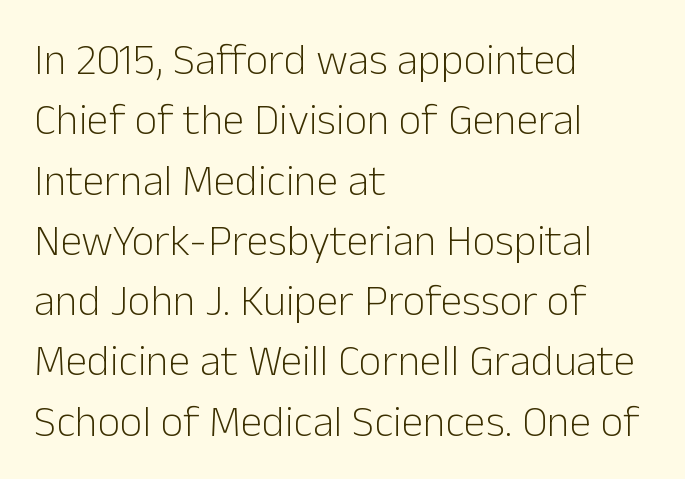
The image shows 44 px light sans-serif type, upright; set left-aligned, normal line spacing (1.37x), normal letter spacing, not underlined; low stroke contrast and a medium x-height.
